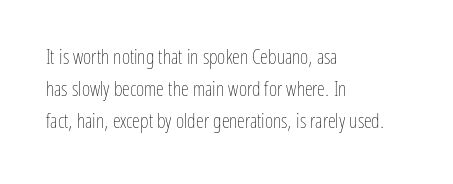
Q: Is the text bold? A: No.
Q: Is the text italic (slanted)? A: No, it is upright.
Q: Is the text underlined? A: No.
Q: How is the paragraph aligned? A: Left-aligned.
Q: Is the spacing between letters normal or unusually wide? A: Normal.
Q: Is the spacing between lines tight, normal or loose? A: Normal.
